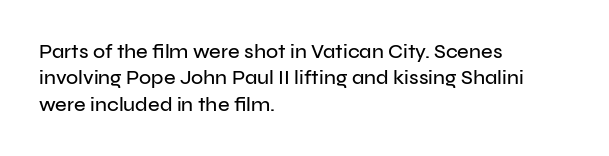
The image shows 20 px text type, upright; set left-aligned, normal line spacing (1.32x), normal letter spacing, not underlined.
